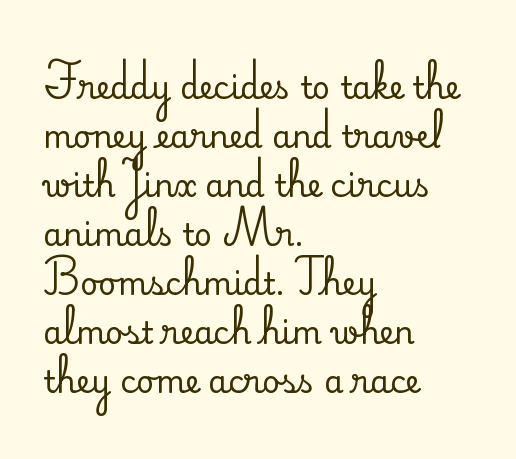
Q: Is the text italic (slanted)? A: No, it is upright.
Q: Is the typeface a serif or a sans-serif typeface? A: Serif.
Q: Is the text underlined? A: No.
Q: How is the paragraph aligned? A: Left-aligned.
Q: Is the spacing between letters normal or unusually wide? A: Normal.
Q: Is the spacing between lines tight, normal or loose? A: Normal.
Q: Width (condensed, normal, or wide)? A: Normal.
Q: Stroke contrast? A: Medium.
Q: x-height? A: Small.
Q: Monospaced? A: No.
